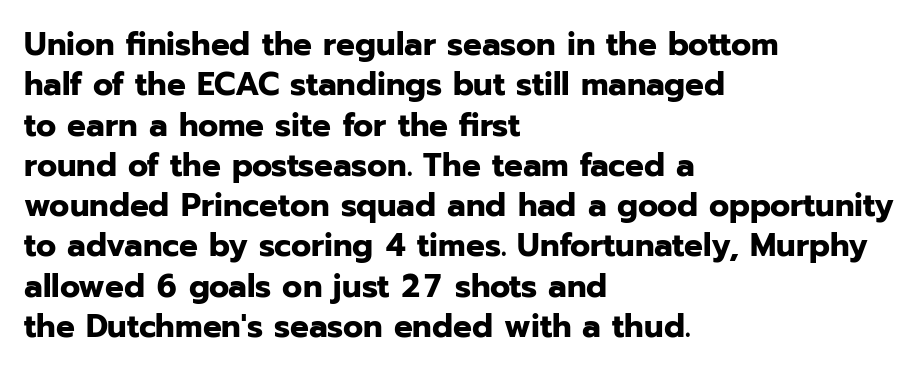
{"serif": "no", "italic": "no", "bold": "yes", "weight": "bold", "width": "normal", "stroke_contrast": "low", "x_height": "medium", "monospaced": "no", "underline": "no", "align": "left", "line_spacing_ratio": 1.22, "letter_spacing": "normal", "letter_spacing_em": 0.0, "glyph_px": 33}
